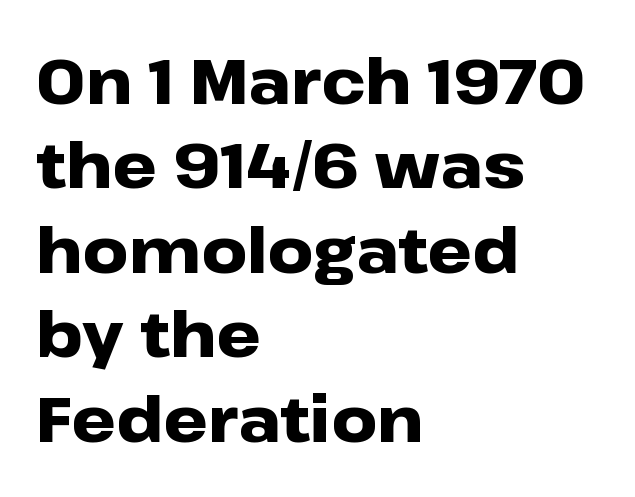
The letters advance in unequal steps, a hallmark of proportional type. The axis of the letterforms is exactly vertical. You could call the tracking neutral — neither tight nor loose. Caption: multi-line text, flush left, ragged right.
